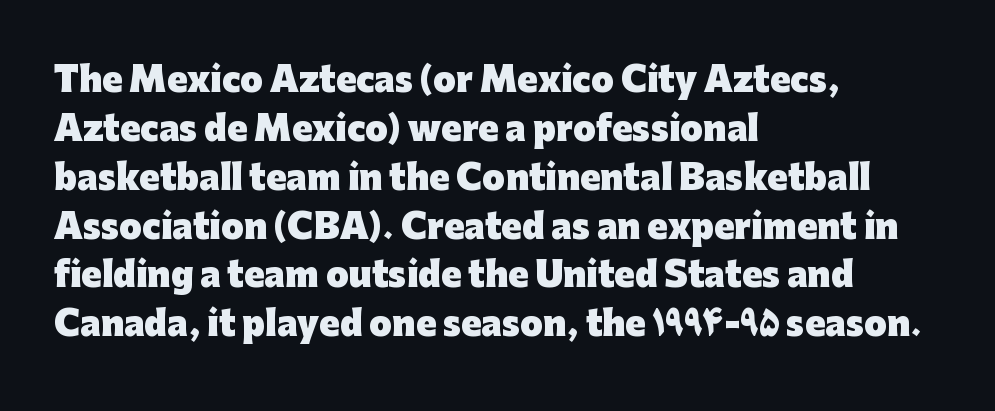
Note the varied advance widths — an 'i' is clearly narrower than an 'm'. Characters follow at the spacing the type designer built in. The vertical gap from one line to the next is medium. Does the type have serifs? No, each stem ends abruptly.
